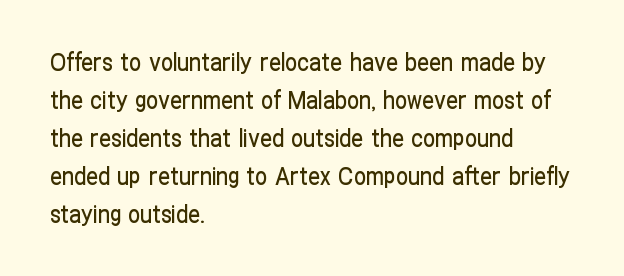
{"italic": "no", "underline": "no", "align": "left", "line_spacing": "normal", "line_spacing_ratio": 1.58, "letter_spacing": "normal", "letter_spacing_em": 0.0, "glyph_px": 24}
